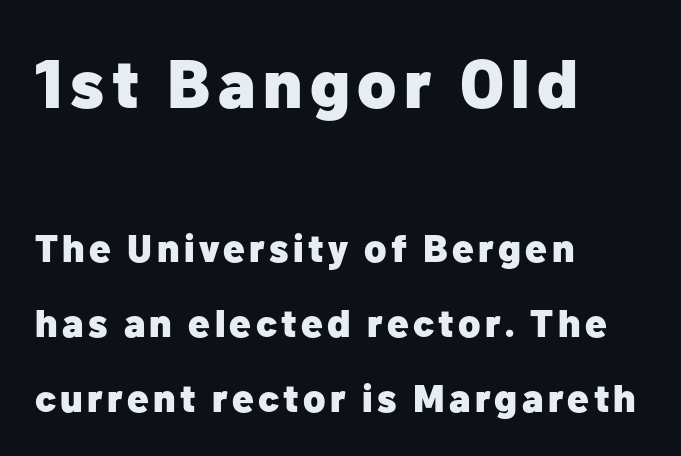
Where is the straight margin? On the left. Vertical spacing — loose. A typesetter would call this proportional, since set widths differ per character. Glance below the letters and you will spot only blank space.
